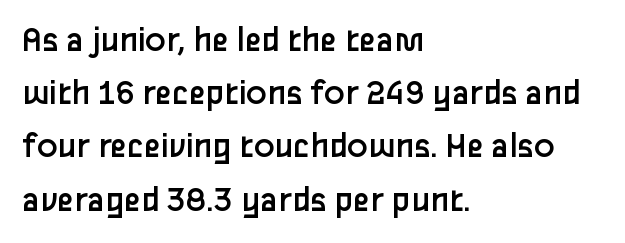
The image shows 38 px regular-weight sans-serif type, upright; set left-aligned, normal line spacing (1.4x), normal letter spacing, not underlined; low stroke contrast and a medium x-height.
